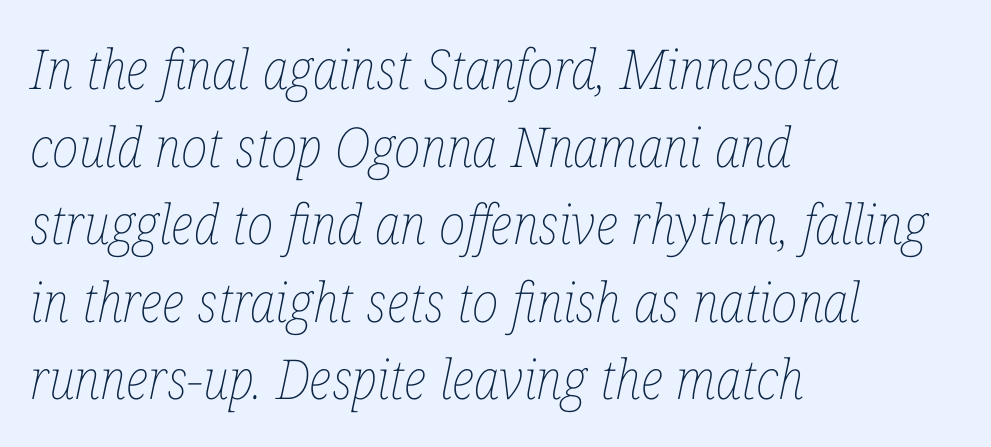
Summary of vertical rhythm: regular, with standard interline spacing. The type is set solid horizontally, with unmodified tracking. Beneath every word, the page is bare. The font sits on the lighter half of the weight spectrum, regular included. You could not count columns in this text — the font is proportionally spaced. The ragged edge is on the right, which tells us the setting is flush left.
